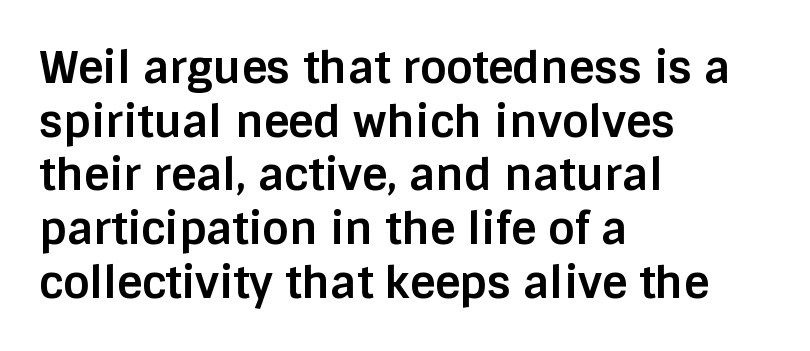
This sample uses an upright cut, with every glyph sitting square on the baseline. Honestly, there is no underline to notice here at all. The text was rendered using a sans face with plain stroke endings. This sample has the flowing, uneven cadence of proportional lettering. The tracking reads as untouched default to a designer's eye.
